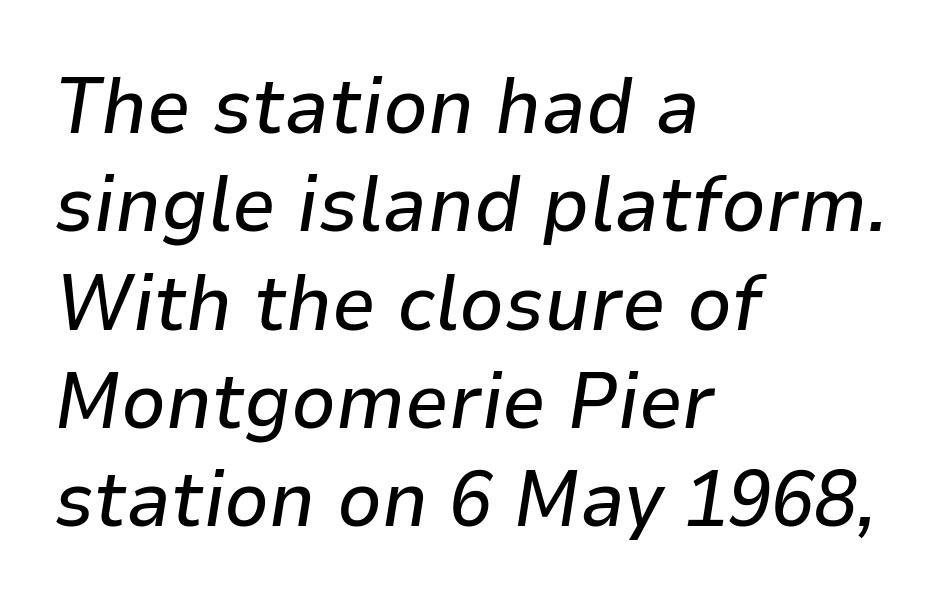
Q: Is the text italic (slanted)? A: Yes, it leans right by about 9 degrees.
Q: Is the text underlined? A: No.
Q: How is the paragraph aligned? A: Left-aligned.
Q: Is the spacing between letters normal or unusually wide? A: Normal.
Q: Is the spacing between lines tight, normal or loose? A: Normal.
Q: Width (condensed, normal, or wide)? A: Normal.
Q: Stroke contrast? A: Low.
Q: x-height? A: Medium.
Q: Monospaced? A: No.
